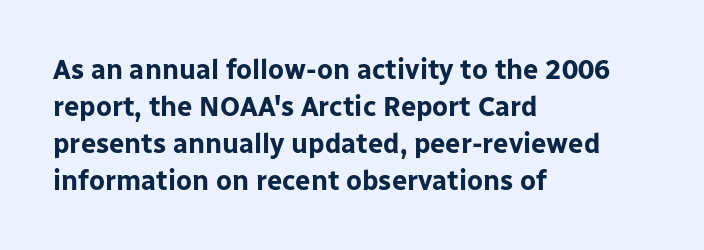
Q: Is the text bold? A: Yes.
Q: Is the text italic (slanted)? A: No, it is upright.
Q: Is the text underlined? A: No.
Q: How is the paragraph aligned? A: Left-aligned.
Q: Is the spacing between letters normal or unusually wide? A: Normal.
Q: Is the spacing between lines tight, normal or loose? A: Normal.
